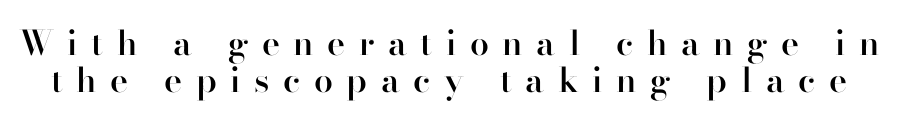
{"serif": "yes", "italic": "no", "bold": "semi", "weight": "semibold", "width": "normal", "stroke_contrast": "high", "x_height": "small", "monospaced": "no", "underline": "no", "line_spacing": "tight", "line_spacing_ratio": 1.08, "letter_spacing": "wide", "letter_spacing_em": 0.4, "glyph_px": 34}
